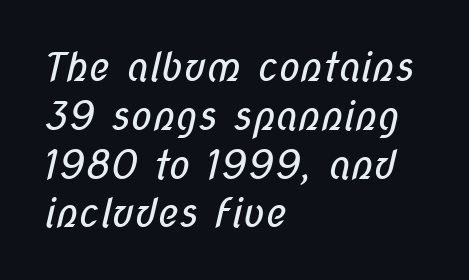
{"serif": "no", "bold": "no", "weight": "regular", "width": "condensed", "stroke_contrast": "low", "x_height": "medium", "monospaced": "no", "underline": "no", "align": "left", "line_spacing_ratio": 1.22, "letter_spacing": "normal", "letter_spacing_em": 0.0, "glyph_px": 40}
